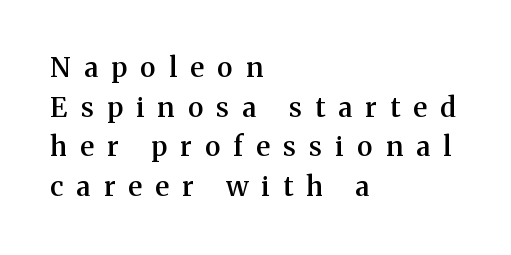
The image shows 27 px text type, upright; set left-aligned, normal line spacing (1.47x), unusually wide letter spacing (+0.5 em), not underlined.
